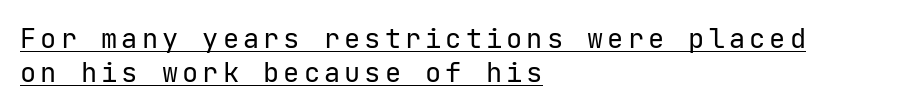
Q: Is the text bold? A: No.
Q: Is the text italic (slanted)? A: No, it is upright.
Q: Is the text underlined? A: Yes.
Q: How is the paragraph aligned? A: Left-aligned.
Q: Is the spacing between lines tight, normal or loose? A: Normal.
